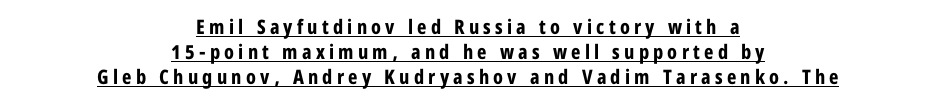
The rendering uses the underline text-decoration. Italic: no, the glyphs are upright roman. Tracking here is generous; glyphs stand well apart from one another. The typesetting leans heavy: a genuine bold. The typesetter chose a symmetrical, centered arrangement here. Notice how descenders clear the ascenders below comfortably — that's standard leading.
